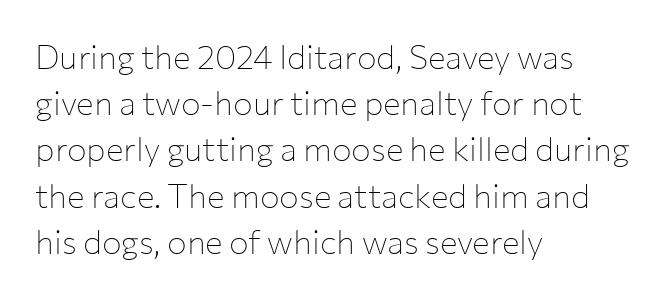
Bold? No — there's no thickening of the strokes. Beneath every word, the page is bare. Each letter keeps its own natural width here, so spacing adapts to shape. What kind of face is this? One without serifs — a sans.
